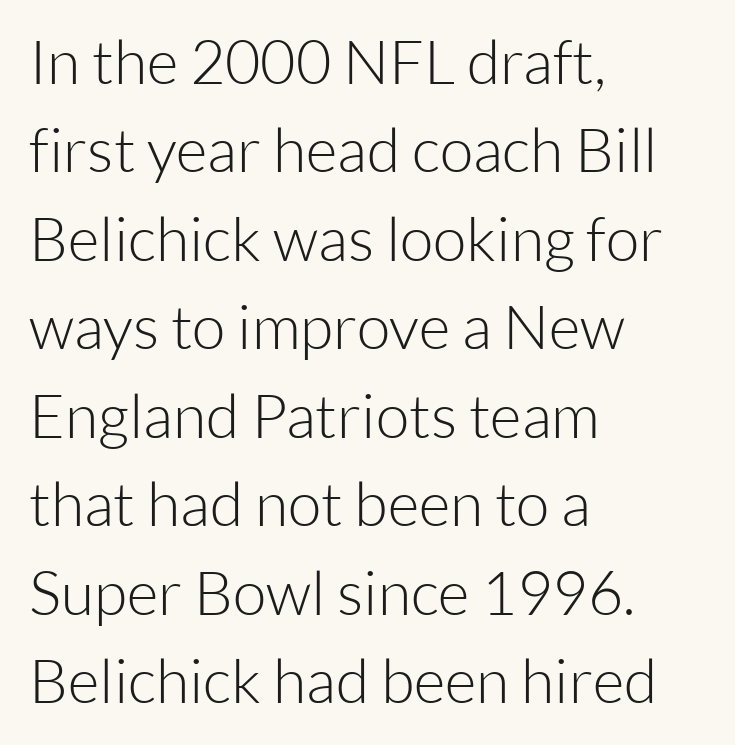
The image shows 61 px light sans-serif type, upright; set left-aligned, normal line spacing (1.45x), normal letter spacing, not underlined; low stroke contrast and a medium x-height.
